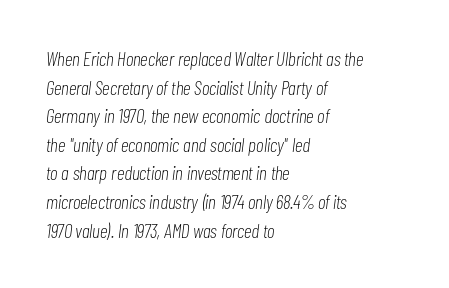
Q: Is the text bold? A: No.
Q: Is the text italic (slanted)? A: Yes, it leans right by about 7 degrees.
Q: Is the text underlined? A: No.
Q: How is the paragraph aligned? A: Left-aligned.
Q: Is the spacing between letters normal or unusually wide? A: Normal.
Q: Is the spacing between lines tight, normal or loose? A: Normal.
